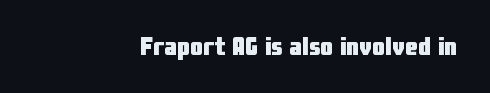
The image shows 26 px bold type, upright; set right-aligned, normal letter spacing, not underlined.
